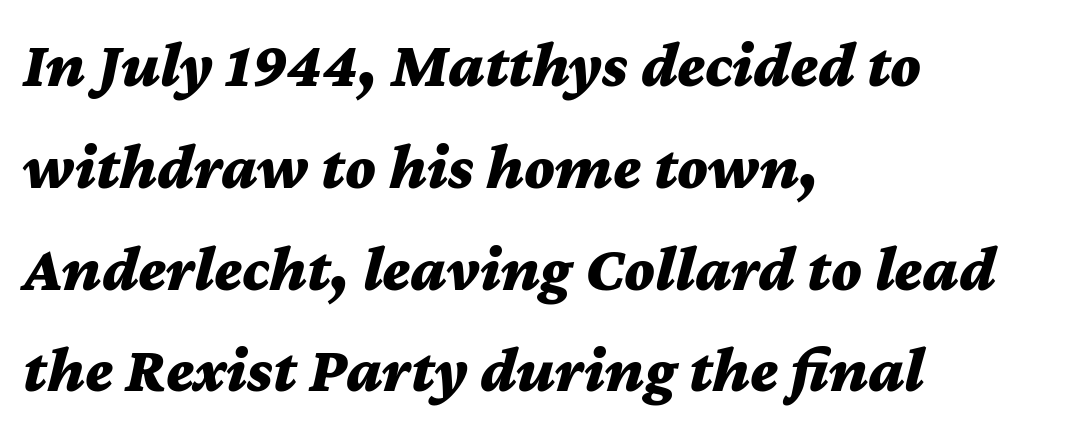
The image shows 64 px bold, wide type, italic (leaning right); set left-aligned, normal line spacing (1.59x), normal letter spacing, not underlined; medium stroke contrast and a medium x-height.
